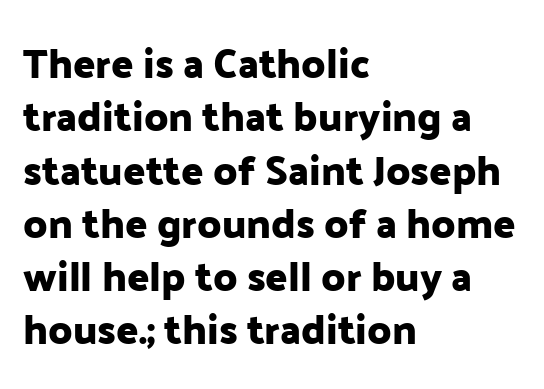
{"serif": "no", "italic": "no", "width": "normal", "stroke_contrast": "low", "x_height": "medium", "monospaced": "no", "underline": "no", "align": "left", "line_spacing": "normal", "line_spacing_ratio": 1.3, "letter_spacing": "normal", "letter_spacing_em": 0.0, "glyph_px": 41}
